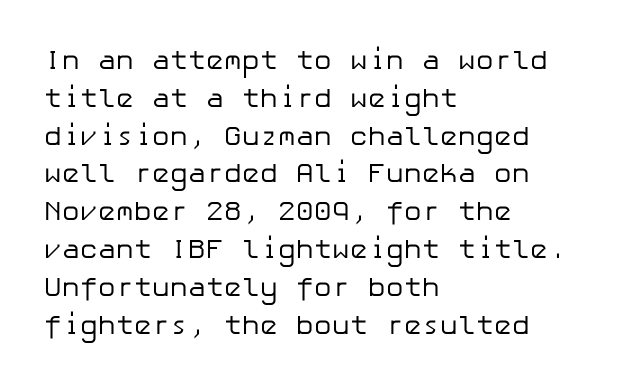
Q: Is the text bold? A: No.
Q: Is the text italic (slanted)? A: No, it is upright.
Q: Is the text underlined? A: No.
Q: How is the paragraph aligned? A: Left-aligned.
Q: Is the spacing between letters normal or unusually wide? A: Normal.
Q: Is the spacing between lines tight, normal or loose? A: Normal.
